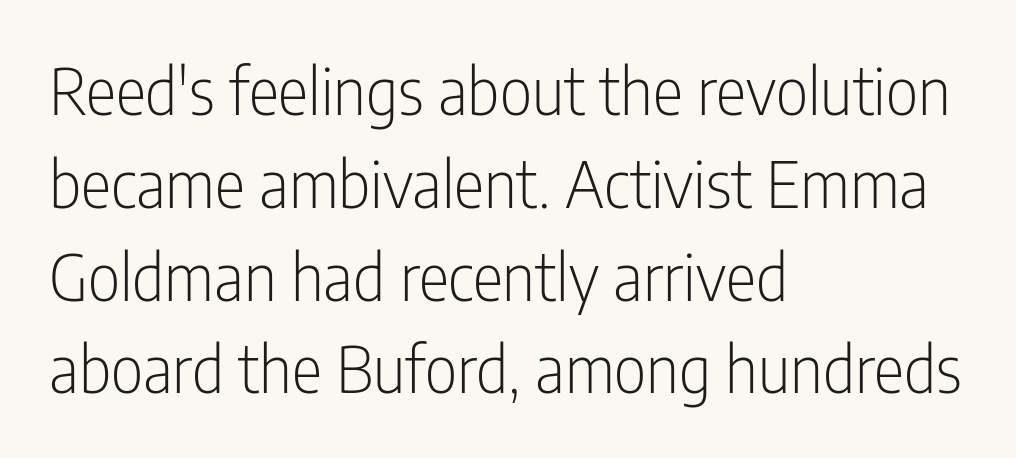
Q: Is the text bold? A: No.
Q: Is the text italic (slanted)? A: No, it is upright.
Q: Is the typeface a serif or a sans-serif typeface? A: Sans-serif.
Q: Is the text underlined? A: No.
Q: How is the paragraph aligned? A: Left-aligned.
Q: Is the spacing between letters normal or unusually wide? A: Normal.
Q: Is the spacing between lines tight, normal or loose? A: Normal.
Q: Width (condensed, normal, or wide)? A: Condensed.
Q: Stroke contrast? A: Low.
Q: x-height? A: Medium.
Q: Monospaced? A: No.
